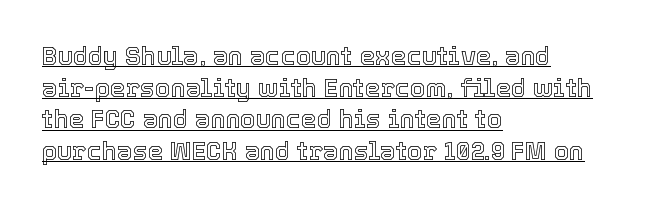
Q: Is the text italic (slanted)? A: No, it is upright.
Q: Is the text underlined? A: Yes.
Q: How is the paragraph aligned? A: Left-aligned.
Q: Is the spacing between letters normal or unusually wide? A: Normal.
Q: Is the spacing between lines tight, normal or loose? A: Normal.
